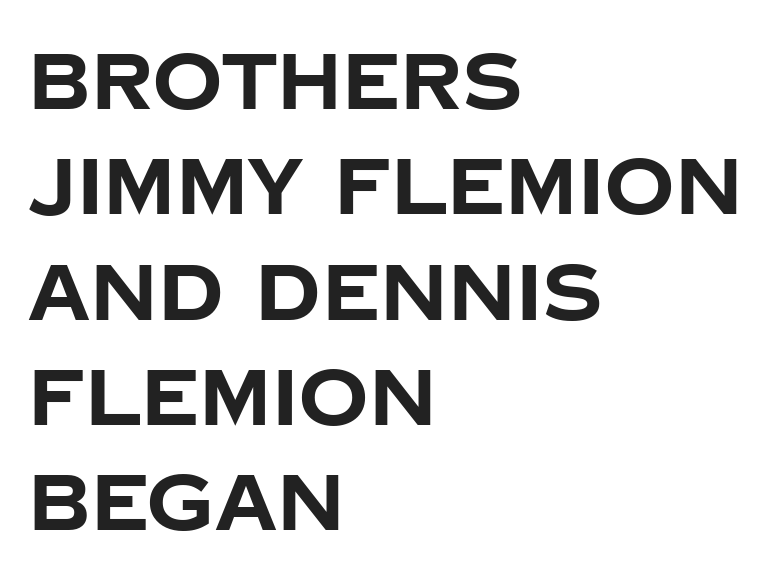
This is the regular roman posture of the typeface. Where is the straight margin? On the left. In terms of letterform style, serifs are entirely absent. Does extra space separate the letters? No, they use regular spacing. Note the varied advance widths — an 'i' is clearly narrower than an 'm'.
